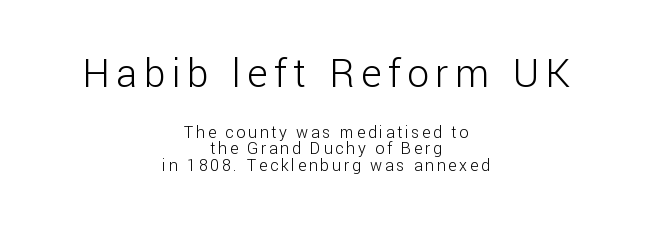
{"serif": "no", "italic": "no", "bold": "no", "weight": "light", "width": "normal", "stroke_contrast": "low", "x_height": "medium", "monospaced": "no", "underline": "no", "align": "center", "line_spacing": "tight", "line_spacing_ratio": 1.06, "larger_block": "first", "size_ratio": 2.44, "glyph_px": 39}
